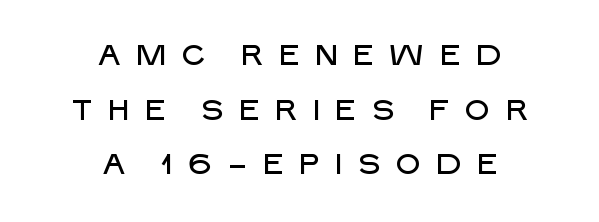
{"serif": "no", "italic": "no", "width": "normal", "stroke_contrast": "low", "x_height": "large", "monospaced": "no", "underline": "no", "align": "center", "line_spacing_ratio": 1.88, "letter_spacing": "wide", "letter_spacing_em": 0.47, "glyph_px": 29}
